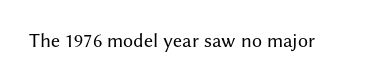
Posture: upright roman. Short note: letters normally spaced. The weight would be labelled regular, book, light, or lighter still. Lines of text with bare space underneath.
